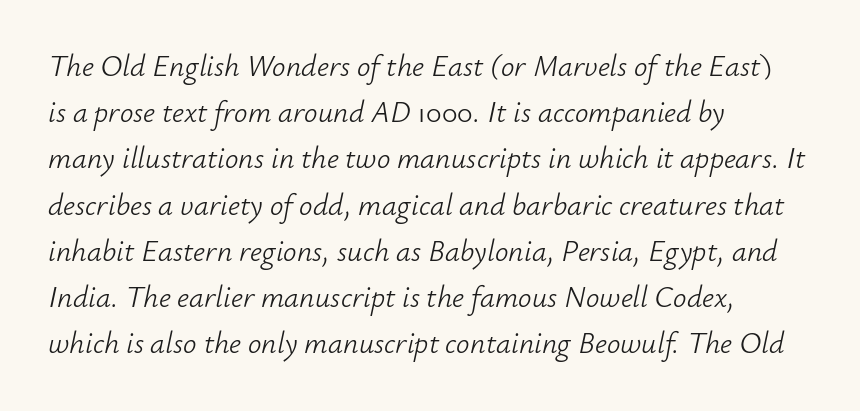
{"italic": "yes", "lean": "right", "slant_degrees": 12, "bold": "no", "weight": "light", "width": "normal", "stroke_contrast": "low", "x_height": "small", "monospaced": "no", "underline": "no", "align": "left", "line_spacing": "normal", "line_spacing_ratio": 1.54, "letter_spacing": "normal", "letter_spacing_em": 0.0, "glyph_px": 30}
